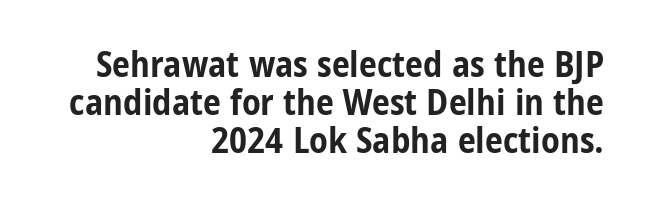
Q: Is the text bold? A: Yes.
Q: Is the text italic (slanted)? A: No, it is upright.
Q: Is the typeface a serif or a sans-serif typeface? A: Sans-serif.
Q: Is the text underlined? A: No.
Q: How is the paragraph aligned? A: Right-aligned.
Q: Is the spacing between letters normal or unusually wide? A: Normal.
Q: Is the spacing between lines tight, normal or loose? A: Tight.
Q: Width (condensed, normal, or wide)? A: Condensed.
Q: Stroke contrast? A: Low.
Q: x-height? A: Medium.
Q: Monospaced? A: No.
